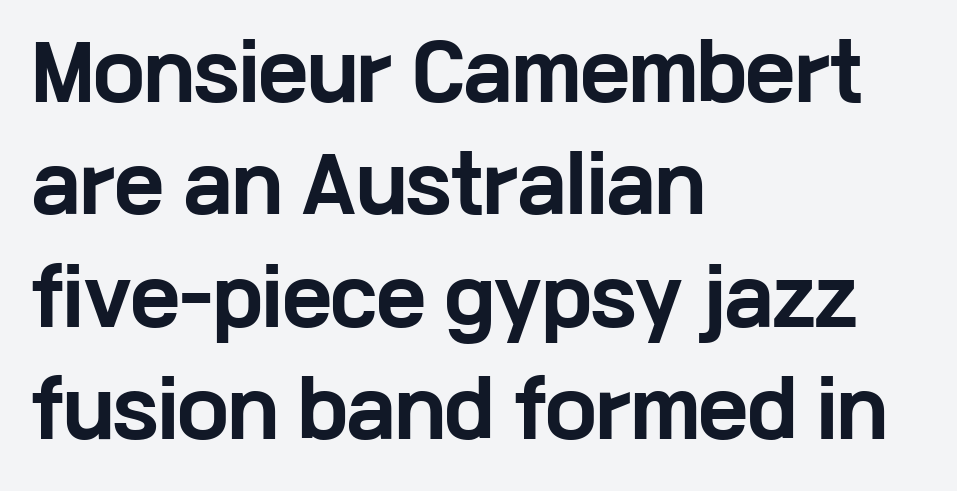
{"serif": "no", "italic": "no", "bold": "yes", "weight": "bold", "width": "wide", "stroke_contrast": "low", "x_height": "medium", "monospaced": "no", "underline": "no", "align": "left", "line_spacing": "normal", "line_spacing_ratio": 1.5, "letter_spacing": "normal", "letter_spacing_em": 0.0, "glyph_px": 75}
